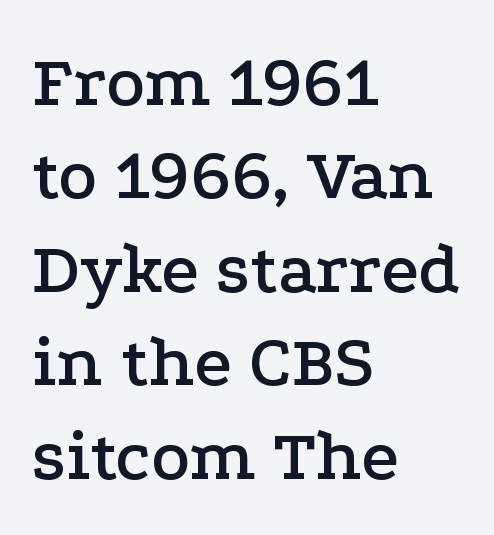
Q: Is the text italic (slanted)? A: No, it is upright.
Q: Is the typeface a serif or a sans-serif typeface? A: Serif.
Q: Is the text underlined? A: No.
Q: How is the paragraph aligned? A: Left-aligned.
Q: Is the spacing between letters normal or unusually wide? A: Normal.
Q: Is the spacing between lines tight, normal or loose? A: Normal.
Q: Width (condensed, normal, or wide)? A: Wide.
Q: Stroke contrast? A: Low.
Q: x-height? A: Medium.
Q: Monospaced? A: No.
